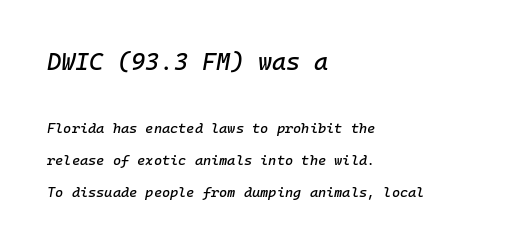
Q: Is the text italic (slanted)? A: Yes, it leans right by about 10 degrees.
Q: Is the text underlined? A: No.
Q: How is the paragraph aligned? A: Left-aligned.
Q: Is the spacing between letters normal or unusually wide? A: Normal.
Q: Is the spacing between lines tight, normal or loose? A: Loose.
Q: Which block of text is set in a larger size, the first (top) or the second (bottom)? A: The first (top) one.
